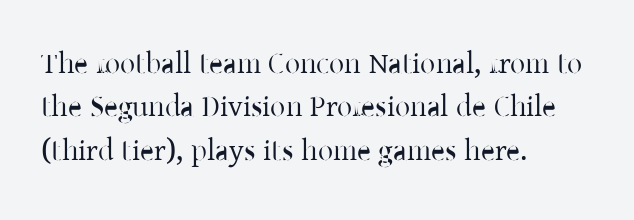
Q: Is the text bold? A: No.
Q: Is the text italic (slanted)? A: No, it is upright.
Q: Is the typeface a serif or a sans-serif typeface? A: Serif.
Q: Is the text underlined? A: No.
Q: How is the paragraph aligned? A: Left-aligned.
Q: Is the spacing between letters normal or unusually wide? A: Normal.
Q: Is the spacing between lines tight, normal or loose? A: Normal.
Q: Width (condensed, normal, or wide)? A: Normal.
Q: Stroke contrast? A: Low.
Q: x-height? A: Medium.
Q: Monospaced? A: No.
